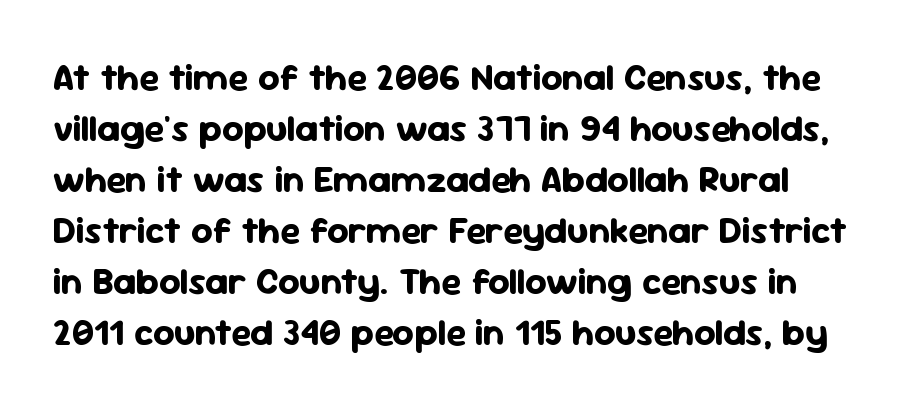
Look at the tracking — it's just the regular setting, nothing added. Think of a printed novel: that variable character pitch is what you see here. In terms of leading, this rendering sits right in the middle. The rendering uses a bold face; every stroke is thick and dark. The specimen omits any rule beneath the text block's lines.
